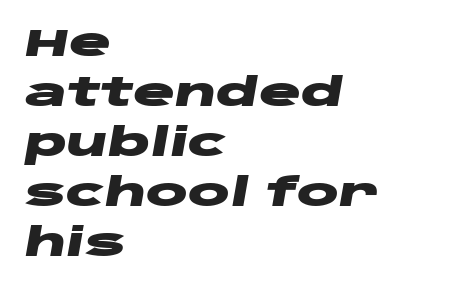
{"italic": "yes", "lean": "right", "slant_degrees": 10, "bold": "yes", "weight": "heavy", "width": "wide", "stroke_contrast": "low", "x_height": "large", "monospaced": "no", "underline": "no", "align": "left", "line_spacing": "normal", "line_spacing_ratio": 1.28, "letter_spacing": "normal", "letter_spacing_em": 0.0, "glyph_px": 39}
